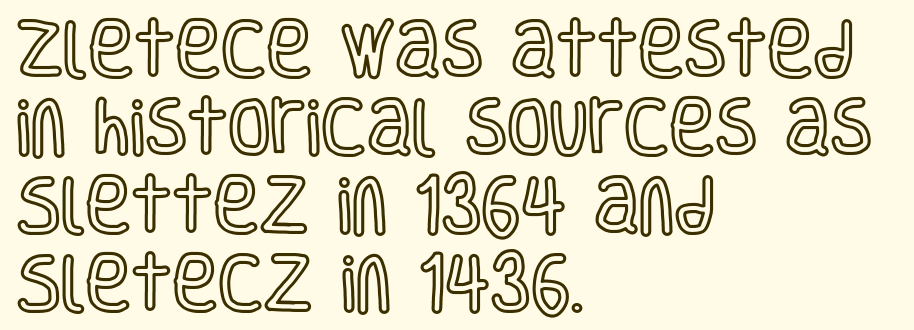
Q: Is the text italic (slanted)? A: No, it is upright.
Q: Is the text underlined? A: No.
Q: How is the paragraph aligned? A: Left-aligned.
Q: Is the spacing between letters normal or unusually wide? A: Normal.
Q: Is the spacing between lines tight, normal or loose? A: Normal.
Q: Width (condensed, normal, or wide)? A: Condensed.
Q: x-height? A: Large.
Q: Monospaced? A: No.
